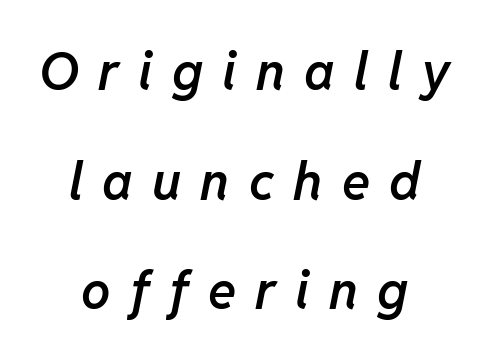
The face used here is proportionally spaced, like ordinary book or web type. Is the type slanted? Yes — the strokes lean at a clear angle. Only glyphs here, with clear space below each row. Substantial extra tracking has been applied to these lines.
